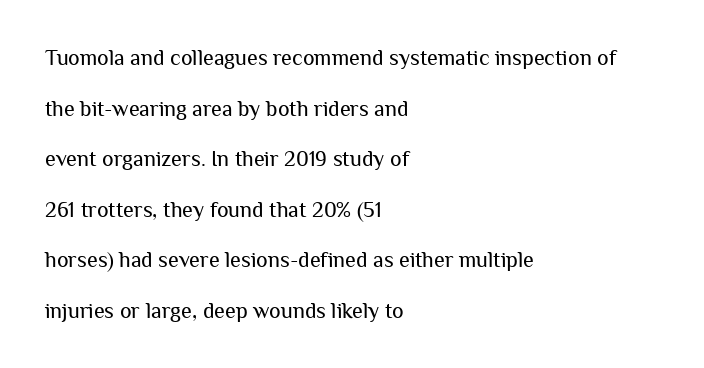
The image shows 22 px text type, upright; set left-aligned, loose line spacing (2.3x), normal letter spacing, not underlined.
